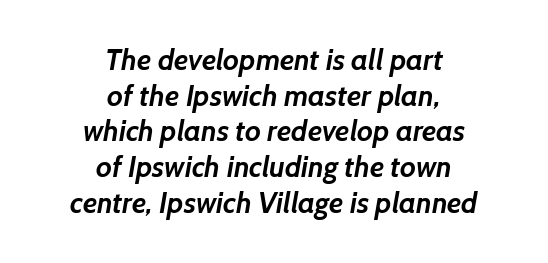
The image shows 29 px semibold sans-serif type; set centered, line spacing 1.23x, normal letter spacing, not underlined; low stroke contrast and a medium x-height.
